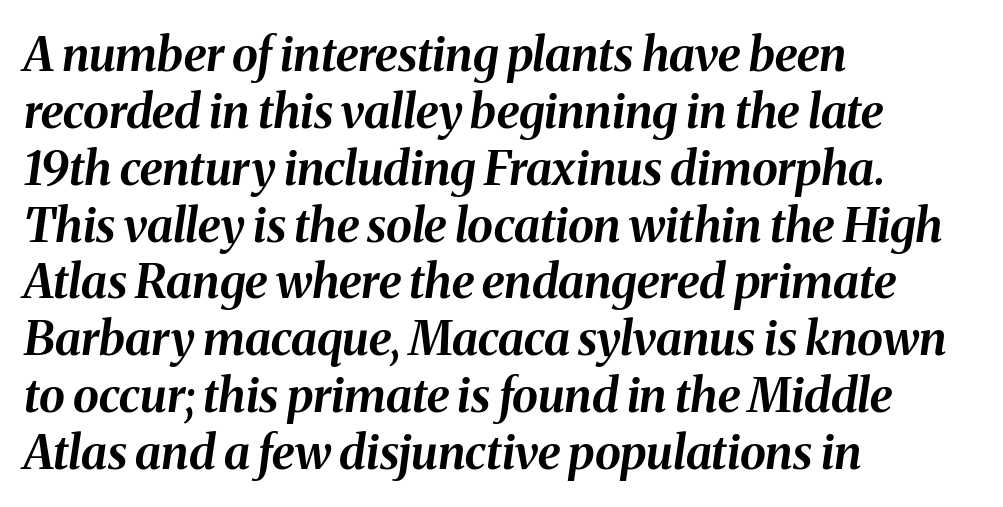
Q: Is the text bold? A: Yes.
Q: Is the text italic (slanted)? A: Yes, it leans right by about 8 degrees.
Q: Is the text underlined? A: No.
Q: How is the paragraph aligned? A: Left-aligned.
Q: Is the spacing between letters normal or unusually wide? A: Normal.
Q: Width (condensed, normal, or wide)? A: Normal.
Q: Stroke contrast? A: Medium.
Q: x-height? A: Medium.
Q: Monospaced? A: No.
